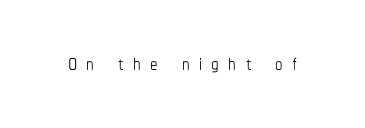
The image shows 30 px thin, condensed type, upright; set unusually wide letter spacing (+0.31 em), not underlined; low stroke contrast and a medium x-height.
